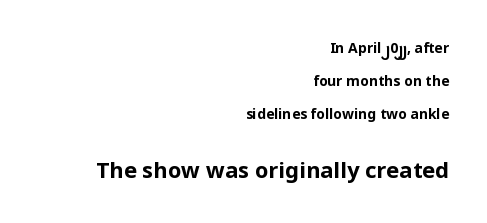
{"italic": "no", "bold": "yes", "underline": "no", "align": "right", "line_spacing": "loose", "line_spacing_ratio": 2.34, "letter_spacing": "normal", "letter_spacing_em": 0.0, "larger_block": "second", "size_ratio": 1.57, "glyph_px": 22}
